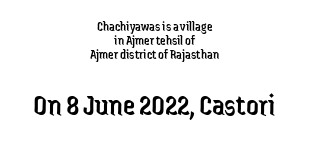
Q: Is the text bold? A: No.
Q: Is the text italic (slanted)? A: No, it is upright.
Q: Is the typeface a serif or a sans-serif typeface? A: Sans-serif.
Q: Is the text underlined? A: No.
Q: How is the paragraph aligned? A: Centered.
Q: Is the spacing between letters normal or unusually wide? A: Normal.
Q: Is the spacing between lines tight, normal or loose? A: Tight.
Q: Which block of text is set in a larger size, the first (top) or the second (bottom)? A: The second (bottom) one.
Q: Width (condensed, normal, or wide)? A: Condensed.
Q: Stroke contrast? A: Low.
Q: x-height? A: Medium.
Q: Monospaced? A: No.
